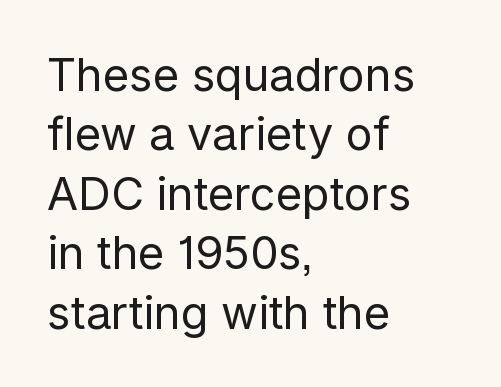
Q: Is the text bold? A: No.
Q: Is the text italic (slanted)? A: No, it is upright.
Q: Is the typeface a serif or a sans-serif typeface? A: Sans-serif.
Q: Is the text underlined? A: No.
Q: How is the paragraph aligned? A: Left-aligned.
Q: Is the spacing between letters normal or unusually wide? A: Normal.
Q: Is the spacing between lines tight, normal or loose? A: Normal.
Q: Width (condensed, normal, or wide)? A: Normal.
Q: Stroke contrast? A: Low.
Q: x-height? A: Medium.
Q: Monospaced? A: No.
